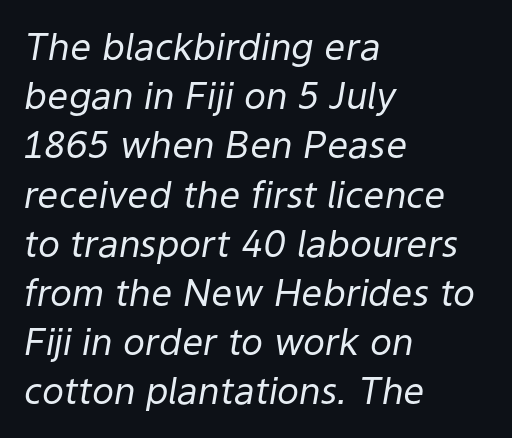
The image shows 37 px regular-weight type, italic (leaning right); set left-aligned, normal line spacing (1.33x), normal letter spacing, not underlined; low stroke contrast and a medium x-height.
